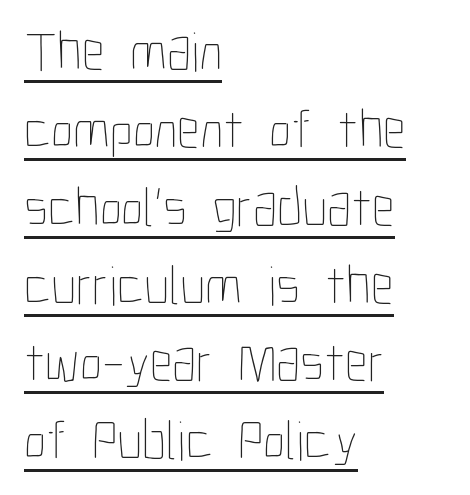
The image shows 56 px thin, condensed type, upright; set left-aligned, normal line spacing (1.39x), normal letter spacing, underlined; low stroke contrast and a medium x-height.
